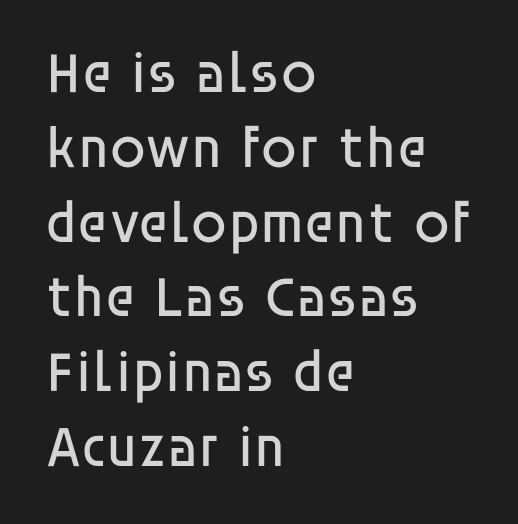
The image shows 58 px regular-weight sans-serif type, upright; set left-aligned, normal line spacing (1.29x), normal letter spacing, not underlined; low stroke contrast and a large x-height.
